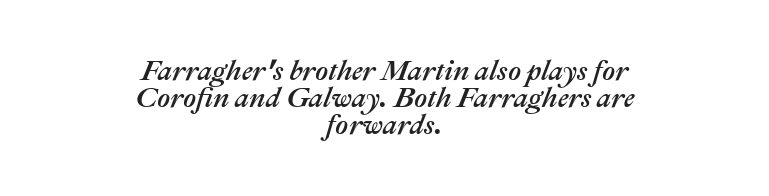
Q: Is the text italic (slanted)? A: Yes, it leans right by about 22 degrees.
Q: Is the text underlined? A: No.
Q: How is the paragraph aligned? A: Centered.
Q: Is the spacing between letters normal or unusually wide? A: Normal.
Q: Is the spacing between lines tight, normal or loose? A: Tight.
Q: Width (condensed, normal, or wide)? A: Normal.
Q: Stroke contrast? A: Medium.
Q: x-height? A: Medium.
Q: Monospaced? A: No.
